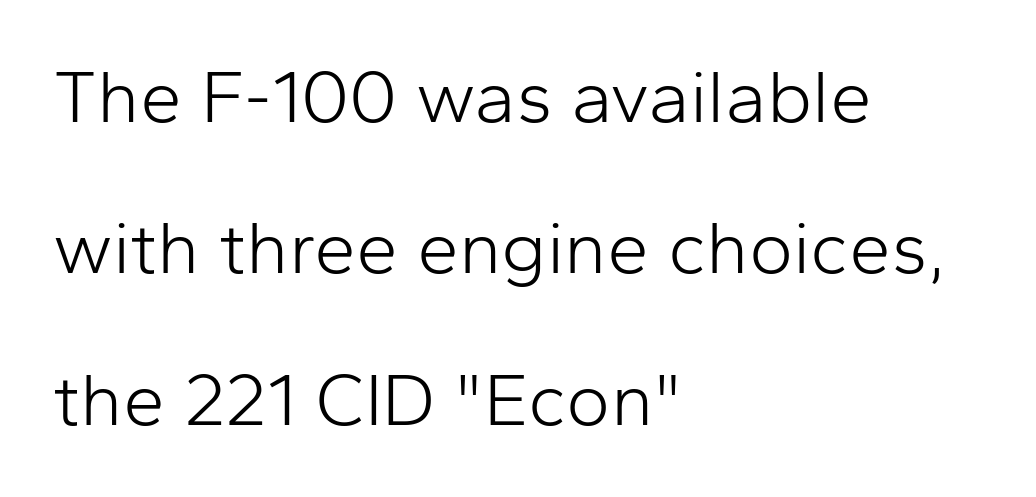
Q: Is the text bold? A: No.
Q: Is the text italic (slanted)? A: No, it is upright.
Q: Is the typeface a serif or a sans-serif typeface? A: Sans-serif.
Q: Is the text underlined? A: No.
Q: How is the paragraph aligned? A: Left-aligned.
Q: Is the spacing between letters normal or unusually wide? A: Normal.
Q: Is the spacing between lines tight, normal or loose? A: Loose.
Q: Width (condensed, normal, or wide)? A: Normal.
Q: Stroke contrast? A: Low.
Q: x-height? A: Medium.
Q: Monospaced? A: No.
